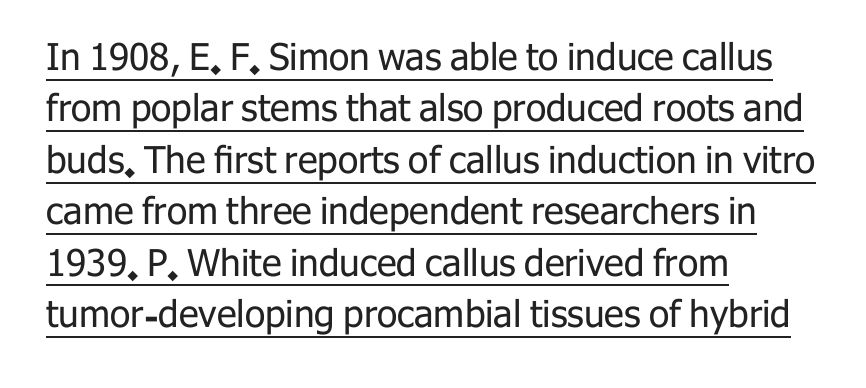
{"serif": "no", "italic": "no", "bold": "no", "weight": "regular", "width": "normal", "stroke_contrast": "low", "x_height": "medium", "monospaced": "no", "underline": "yes", "align": "left", "line_spacing": "normal", "line_spacing_ratio": 1.39, "letter_spacing": "normal", "letter_spacing_em": 0.0, "glyph_px": 37}
